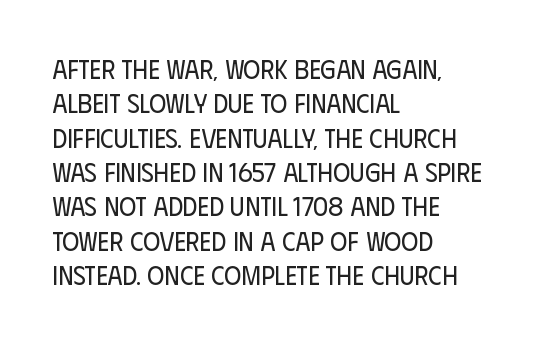
Q: Is the text bold? A: No.
Q: Is the text italic (slanted)? A: No, it is upright.
Q: Is the text underlined? A: No.
Q: How is the paragraph aligned? A: Left-aligned.
Q: Is the spacing between letters normal or unusually wide? A: Normal.
Q: Is the spacing between lines tight, normal or loose? A: Normal.
